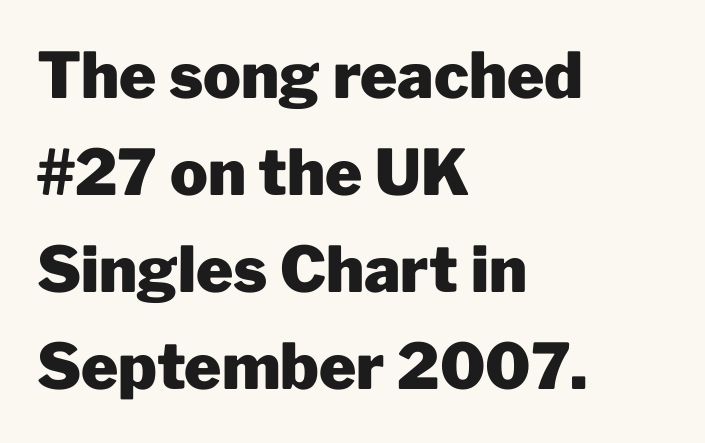
The image shows 63 px heavy sans-serif type, upright; set left-aligned, normal line spacing (1.54x), normal letter spacing, not underlined; low stroke contrast and a medium x-height.
